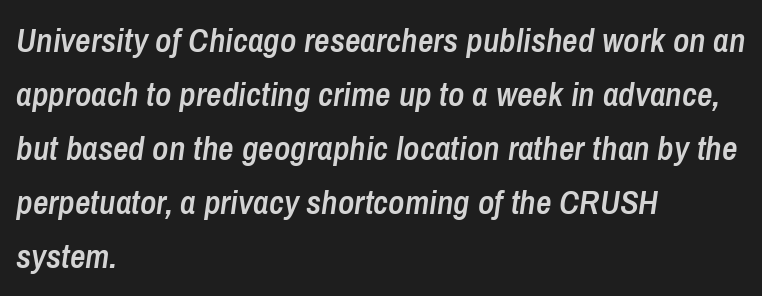
The rag falls on the right side of this text block. The passage shown is semibold, sitting just below true bold. Vertical spacing — default. Spacing between characters is what you'd get straight out of the box. Beneath every word, the page is bare.
